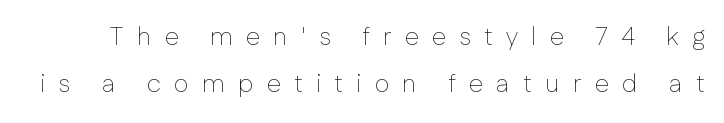
The passage shown has open, widely tracked lettering throughout. No italicization has been applied; the sample stays upright. The typesetting does not lean heavy: it is not bold. The space beneath each line is pristine and unruled.
